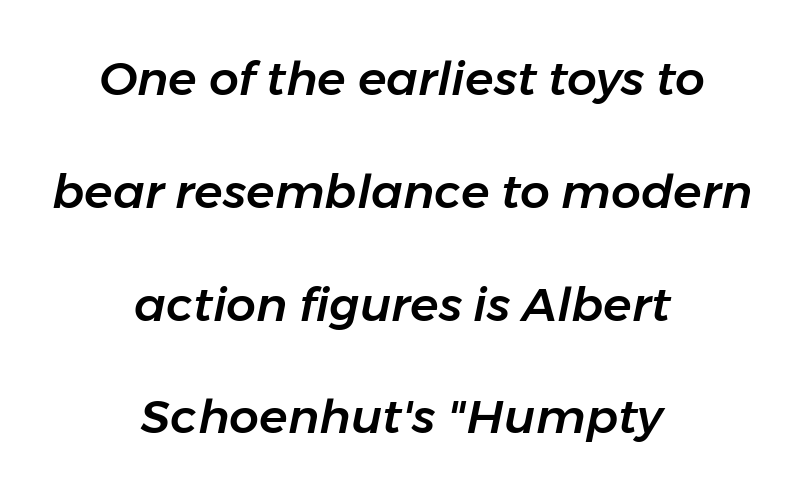
Q: Is the text italic (slanted)? A: Yes, it leans right by about 11 degrees.
Q: Is the text underlined? A: No.
Q: How is the paragraph aligned? A: Centered.
Q: Is the spacing between letters normal or unusually wide? A: Normal.
Q: Is the spacing between lines tight, normal or loose? A: Loose.
Q: Width (condensed, normal, or wide)? A: Normal.
Q: Stroke contrast? A: Low.
Q: x-height? A: Medium.
Q: Monospaced? A: No.
